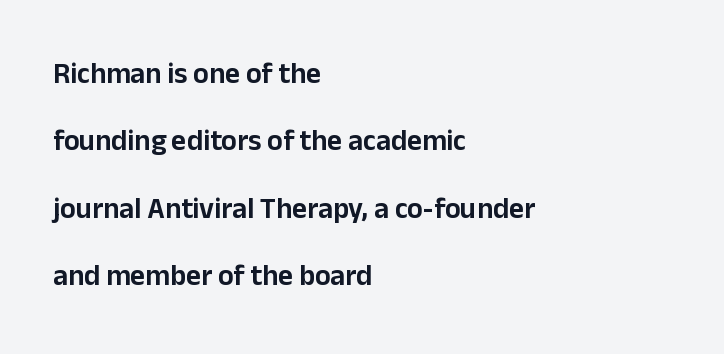
{"serif": "no", "italic": "no", "width": "normal", "stroke_contrast": "low", "x_height": "medium", "monospaced": "no", "underline": "no", "align": "left", "line_spacing": "loose", "line_spacing_ratio": 2.32, "letter_spacing": "normal", "letter_spacing_em": 0.0, "glyph_px": 29}
